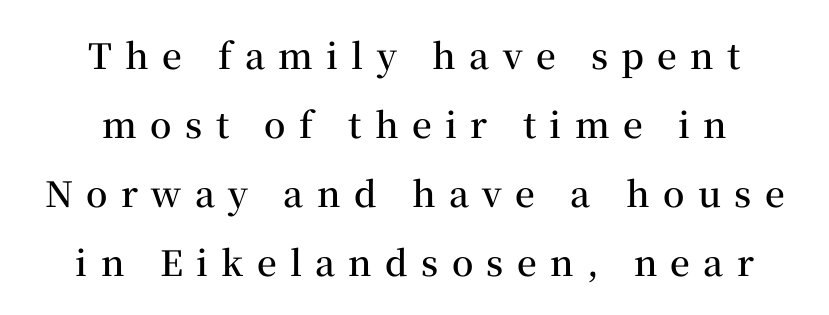
Successive baselines arrive slowly, with a big drop between each. In CSS terms this would be text-align: center. The lettering stays uniformly vertical, giving the passage a roman look. Note the varied advance widths — an 'i' is clearly narrower than an 'm'.
